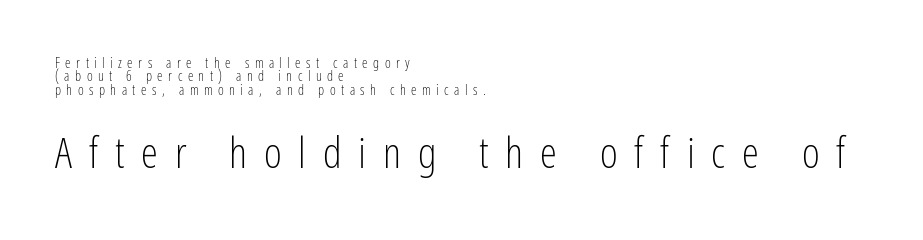
The image shows 43 px light, condensed sans-serif type, upright; set left-aligned, tight line spacing (0.96x), unusually wide letter spacing (+0.39 em), not underlined; the second (bottom) block is 3.07x larger; low stroke contrast and a medium x-height.
